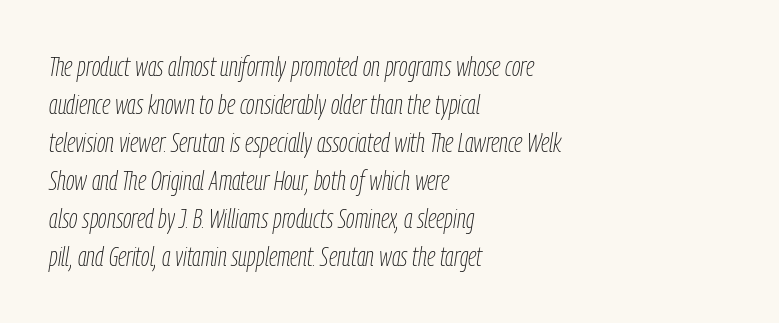
The image shows 27 px text type, italic (leaning right); set left-aligned, normal line spacing (1.41x), normal letter spacing, not underlined.
